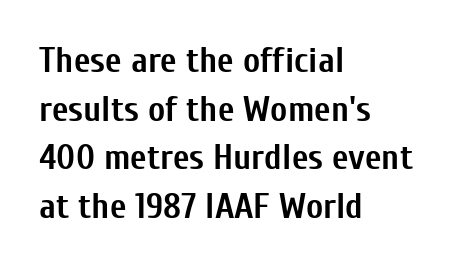
Q: Is the text bold? A: Yes.
Q: Is the text italic (slanted)? A: No, it is upright.
Q: Is the typeface a serif or a sans-serif typeface? A: Sans-serif.
Q: Is the text underlined? A: No.
Q: How is the paragraph aligned? A: Left-aligned.
Q: Is the spacing between letters normal or unusually wide? A: Normal.
Q: Is the spacing between lines tight, normal or loose? A: Normal.
Q: Width (condensed, normal, or wide)? A: Condensed.
Q: Stroke contrast? A: Low.
Q: x-height? A: Medium.
Q: Monospaced? A: No.
